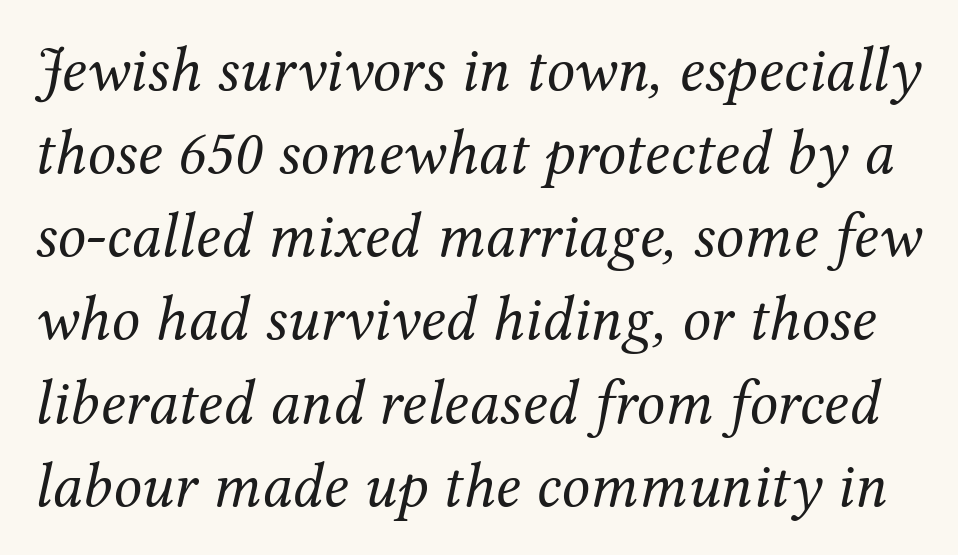
The type is set solid horizontally, with unmodified tracking. Compared with typical paragraphs, the rows here are spaced about the same. These lines are rendered in a variable-pitch font. The glyphs are unaccompanied by any horizontal stroke below them. The whole block is typeset with a tilt.
